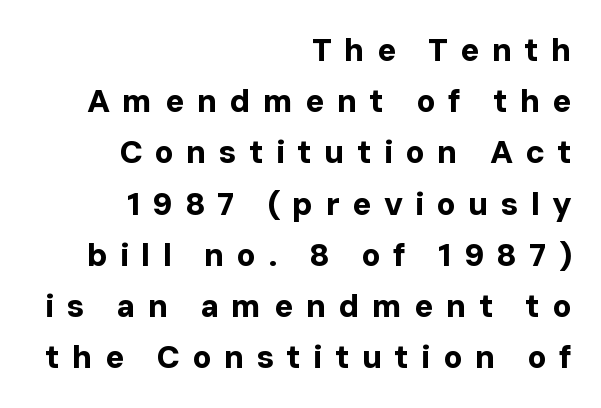
{"serif": "no", "italic": "no", "bold": "yes", "weight": "bold", "width": "normal", "stroke_contrast": "low", "x_height": "medium", "monospaced": "no", "underline": "no", "align": "right", "line_spacing": "normal", "line_spacing_ratio": 1.6, "letter_spacing": "wide", "letter_spacing_em": 0.38, "glyph_px": 32}
